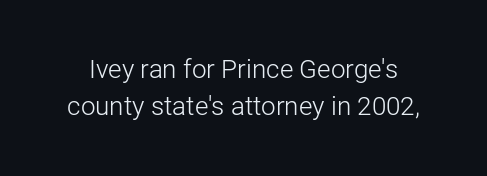
The image shows 26 px text type, upright; set normal line spacing (1.43x), normal letter spacing, not underlined.
